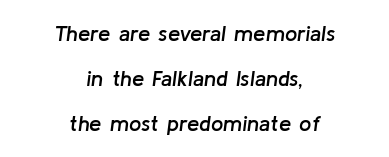
The image shows 22 px text type, italic (leaning right); set centered, loose line spacing (2.05x), normal letter spacing, not underlined.
